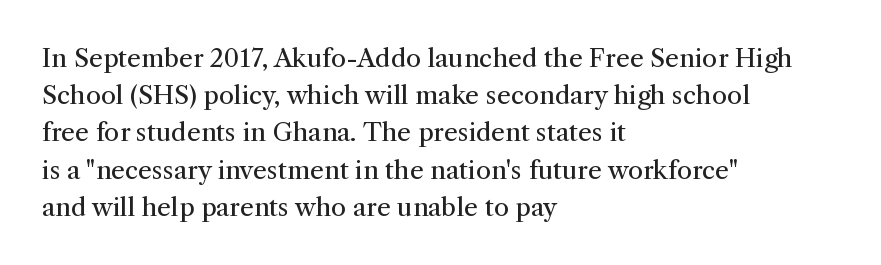
Each new line begins a customary step beneath the previous one. In CSS terms this would be text-align: left. Every character sits straight up, as roman type does. Inter-character spacing is left at the font's built-in metrics.
